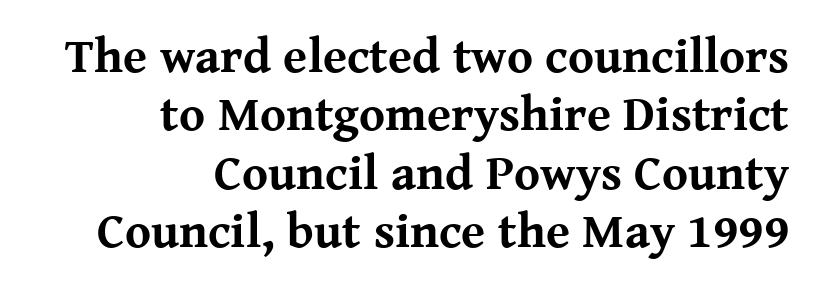
The image shows 49 px bold serif type, upright; set right-aligned, line spacing 1.19x, normal letter spacing, not underlined; medium stroke contrast and a medium x-height.
